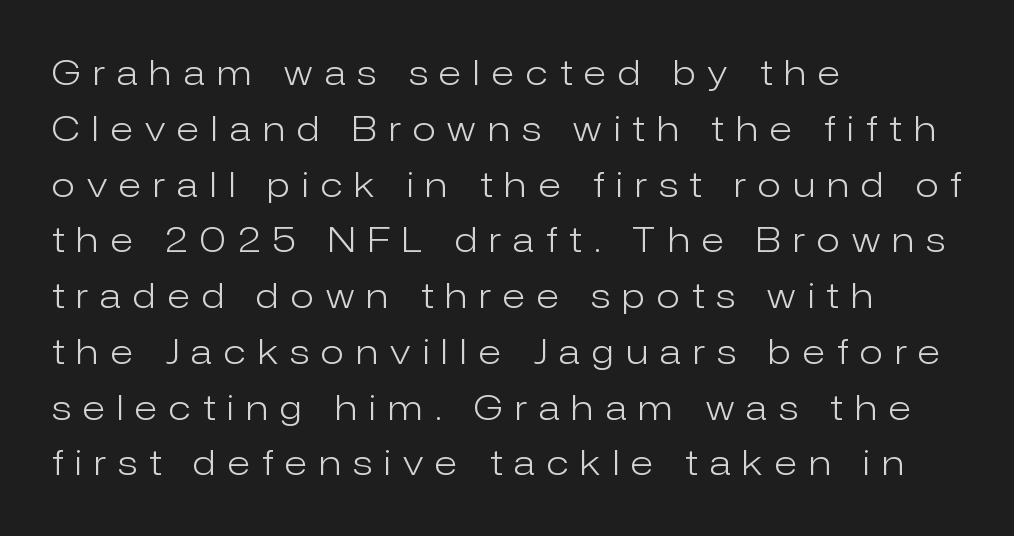
Q: Is the text bold? A: No.
Q: Is the text italic (slanted)? A: No, it is upright.
Q: Is the typeface a serif or a sans-serif typeface? A: Sans-serif.
Q: Is the text underlined? A: No.
Q: How is the paragraph aligned? A: Left-aligned.
Q: Is the spacing between letters normal or unusually wide? A: Unusually wide.
Q: Is the spacing between lines tight, normal or loose? A: Normal.
Q: Width (condensed, normal, or wide)? A: Normal.
Q: Stroke contrast? A: Low.
Q: x-height? A: Medium.
Q: Monospaced? A: No.
